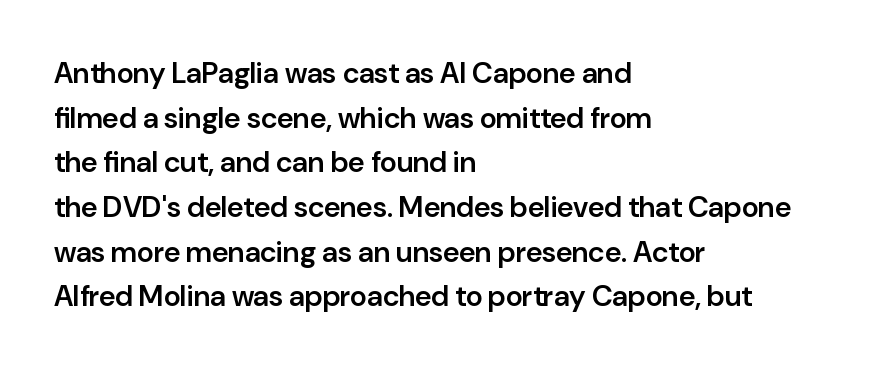
{"serif": "no", "italic": "no", "bold": "semi", "weight": "semibold", "width": "normal", "stroke_contrast": "low", "x_height": "medium", "monospaced": "no", "underline": "no", "align": "left", "line_spacing": "normal", "line_spacing_ratio": 1.54, "letter_spacing": "normal", "letter_spacing_em": 0.0, "glyph_px": 29}
